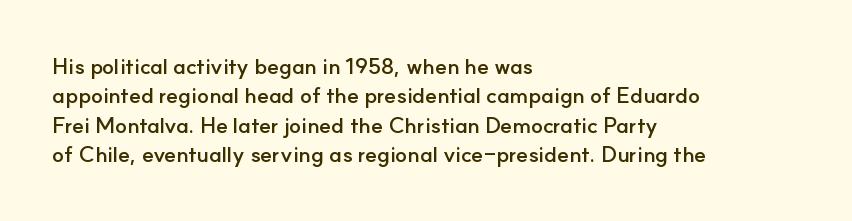
The image shows 22 px bold type, upright; set left-aligned, normal line spacing (1.34x), normal letter spacing, not underlined.
